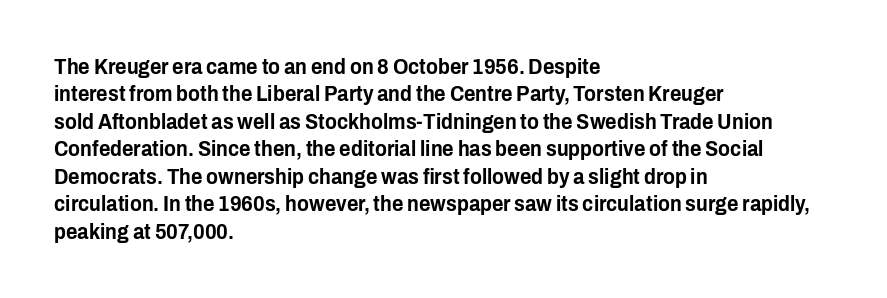
{"italic": "no", "underline": "no", "align": "left", "line_spacing": "normal", "line_spacing_ratio": 1.25, "letter_spacing": "normal", "letter_spacing_em": 0.0, "glyph_px": 22}
